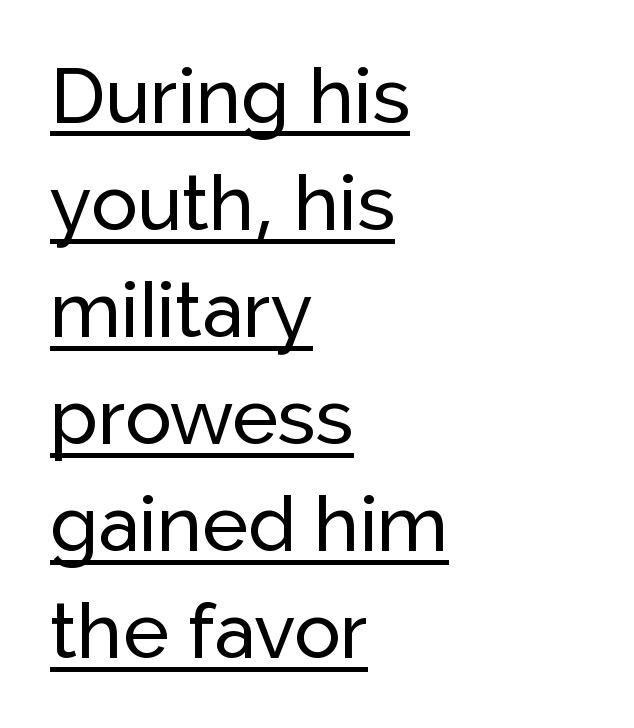
{"serif": "no", "italic": "no", "width": "normal", "stroke_contrast": "low", "x_height": "medium", "monospaced": "no", "underline": "yes", "align": "left", "line_spacing": "normal", "line_spacing_ratio": 1.39, "letter_spacing": "normal", "letter_spacing_em": 0.0, "glyph_px": 77}
